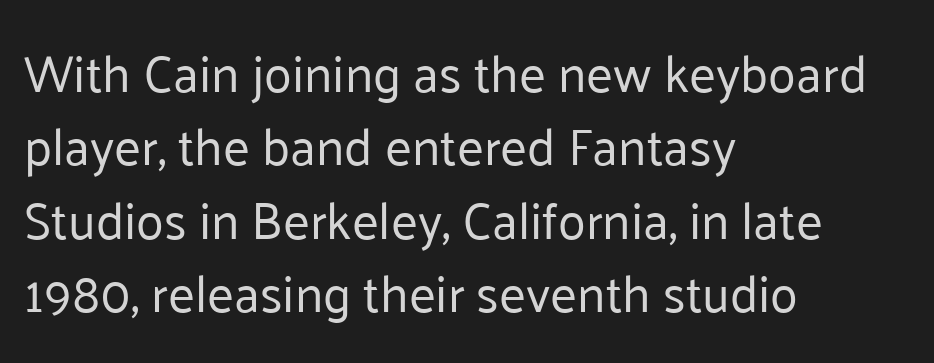
{"serif": "no", "italic": "no", "bold": "no", "weight": "regular", "width": "normal", "stroke_contrast": "low", "x_height": "medium", "monospaced": "no", "underline": "no", "align": "left", "line_spacing": "normal", "line_spacing_ratio": 1.44, "letter_spacing": "normal", "letter_spacing_em": 0.0, "glyph_px": 51}
